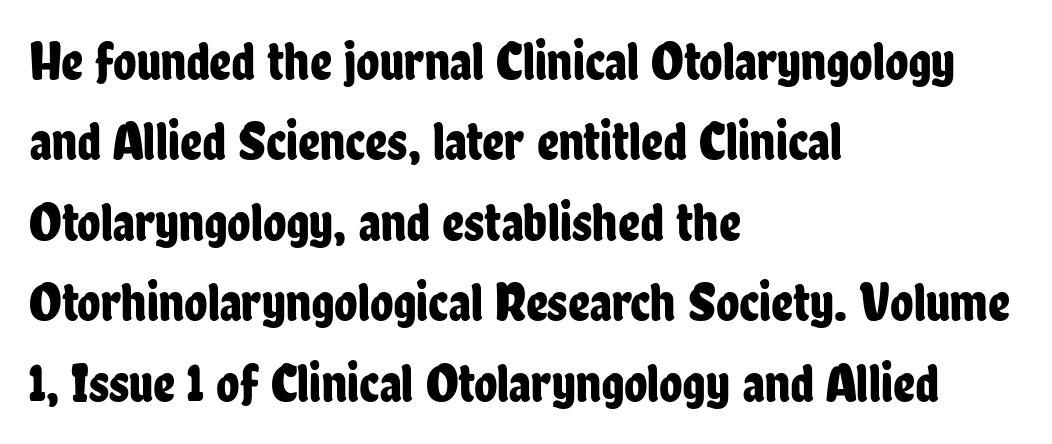
The image shows 54 px condensed sans-serif type, upright; set left-aligned, normal line spacing (1.49x), normal letter spacing, not underlined; low stroke contrast and a medium x-height.
